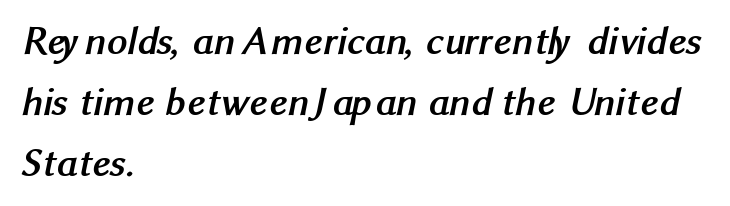
Q: Is the text bold? A: Yes.
Q: Is the typeface a serif or a sans-serif typeface? A: Sans-serif.
Q: Is the text underlined? A: No.
Q: How is the paragraph aligned? A: Left-aligned.
Q: Is the spacing between letters normal or unusually wide? A: Normal.
Q: Is the spacing between lines tight, normal or loose? A: Normal.
Q: Width (condensed, normal, or wide)? A: Normal.
Q: Stroke contrast? A: Medium.
Q: x-height? A: Medium.
Q: Monospaced? A: No.
